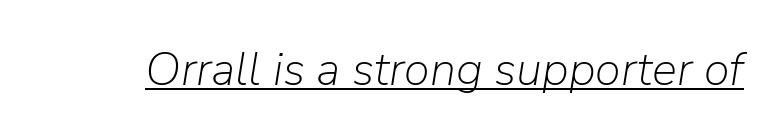
{"italic": "yes", "lean": "right", "slant_degrees": 9, "bold": "no", "weight": "light", "width": "normal", "stroke_contrast": "low", "x_height": "medium", "monospaced": "no", "underline": "yes", "letter_spacing": "normal", "letter_spacing_em": 0.0, "glyph_px": 47}
